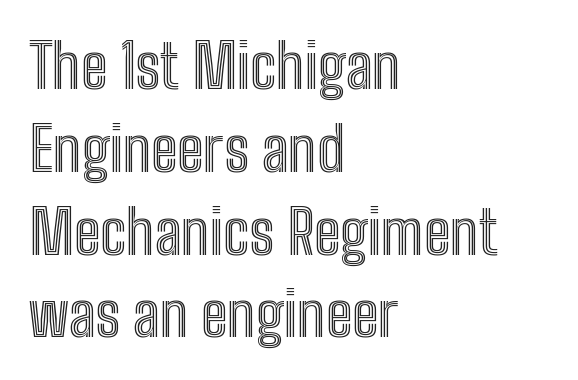
{"italic": "no", "width": "condensed", "x_height": "medium", "monospaced": "no", "underline": "no", "align": "left", "line_spacing": "normal", "line_spacing_ratio": 1.38, "letter_spacing": "normal", "letter_spacing_em": 0.0, "glyph_px": 60}
